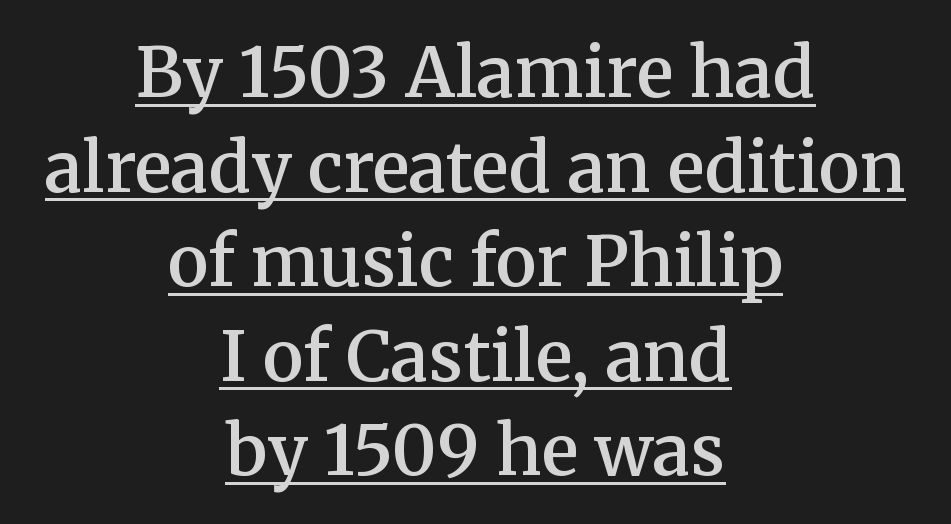
{"serif": "yes", "italic": "no", "bold": "semi", "weight": "semibold", "width": "normal", "stroke_contrast": "medium", "x_height": "medium", "monospaced": "no", "underline": "yes", "align": "center", "line_spacing": "normal", "line_spacing_ratio": 1.37, "letter_spacing": "normal", "letter_spacing_em": 0.0, "glyph_px": 69}
